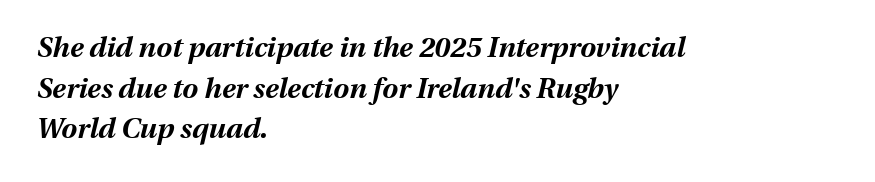
The image shows 28 px bold type, italic (leaning right); set left-aligned, normal line spacing (1.45x), normal letter spacing, not underlined; medium stroke contrast and a medium x-height.
